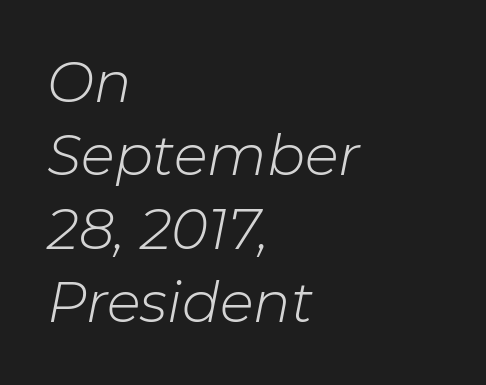
The image shows 56 px light type, italic (leaning right); set left-aligned, normal line spacing (1.31x), normal letter spacing, not underlined; low stroke contrast and a medium x-height.
